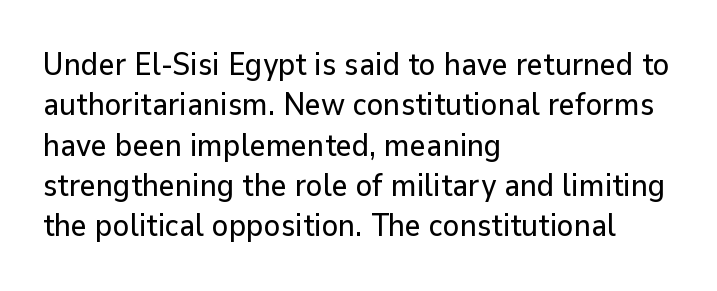
Q: Is the text italic (slanted)? A: No, it is upright.
Q: Is the typeface a serif or a sans-serif typeface? A: Sans-serif.
Q: Is the text underlined? A: No.
Q: How is the paragraph aligned? A: Left-aligned.
Q: Is the spacing between letters normal or unusually wide? A: Normal.
Q: Is the spacing between lines tight, normal or loose? A: Normal.
Q: Width (condensed, normal, or wide)? A: Normal.
Q: Stroke contrast? A: Low.
Q: x-height? A: Medium.
Q: Monospaced? A: No.
